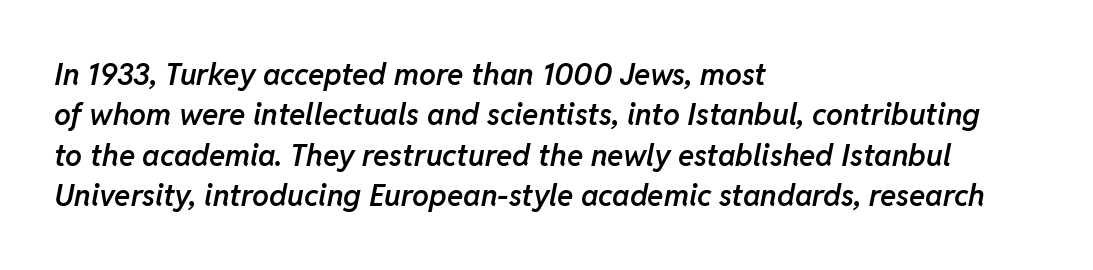
The image shows 30 px semibold type, italic (leaning right); set left-aligned, normal line spacing (1.35x), normal letter spacing, not underlined; low stroke contrast and a medium x-height.
